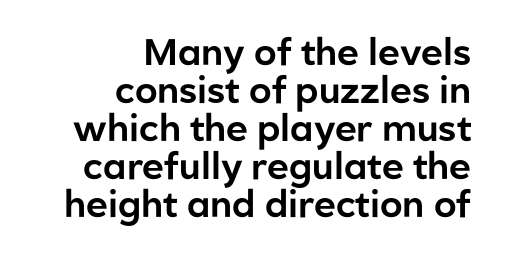
Q: Is the text italic (slanted)? A: No, it is upright.
Q: Is the typeface a serif or a sans-serif typeface? A: Sans-serif.
Q: Is the text underlined? A: No.
Q: How is the paragraph aligned? A: Right-aligned.
Q: Is the spacing between letters normal or unusually wide? A: Normal.
Q: Is the spacing between lines tight, normal or loose? A: Tight.
Q: Width (condensed, normal, or wide)? A: Normal.
Q: Stroke contrast? A: Low.
Q: x-height? A: Medium.
Q: Monospaced? A: No.
